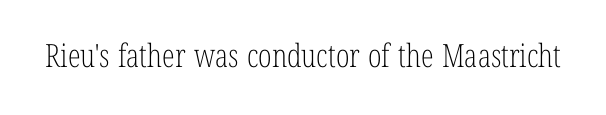
Nothing heavy about these letters — not bold at all. I'd call this a serif setting — the letters wear small feet. Lines of text with bare space underneath. This is roman type, the default non-slanted kind.
